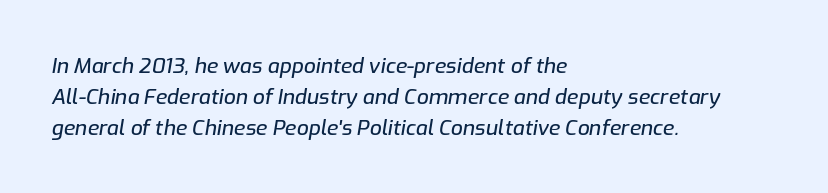
The image shows 21 px text type, italic (leaning right); set left-aligned, normal line spacing (1.47x), normal letter spacing, not underlined.
